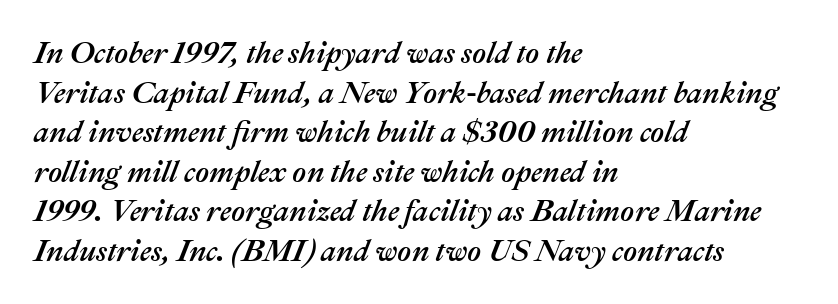
The image shows 30 px text type, italic (leaning right); set left-aligned, normal line spacing (1.32x), normal letter spacing, not underlined; medium stroke contrast and a medium x-height.
